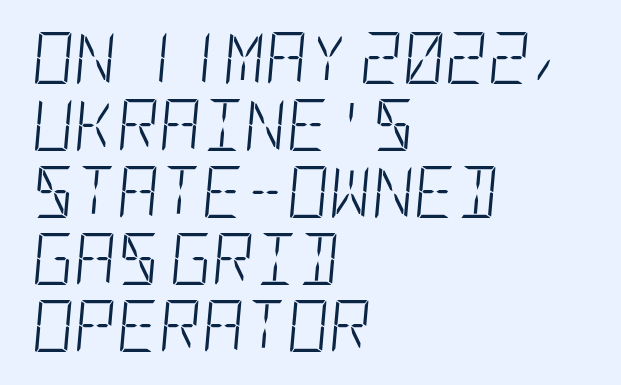
{"italic": "yes", "lean": "right", "slant_degrees": 5, "bold": "no", "weight": "light", "width": "condensed", "stroke_contrast": "low", "x_height": "large", "underline": "no", "align": "left", "line_spacing": "normal", "line_spacing_ratio": 1.29, "letter_spacing": "normal", "letter_spacing_em": 0.0, "glyph_px": 52}
